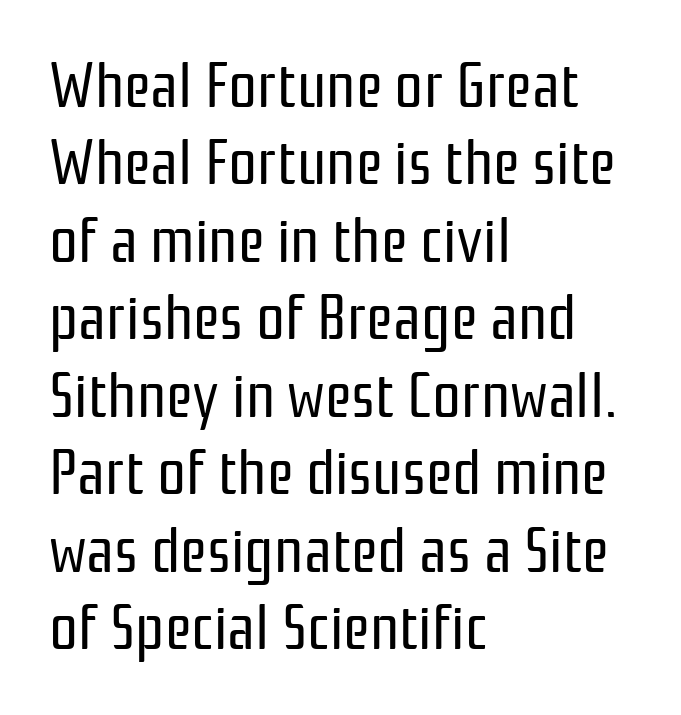
Where is the straight margin? On the left. Quick note: underline off. Italic? Not at all — the glyphs are vertical. Vertical stems look standard width or narrower in stroke. This sample uses plain, unmodified letter spacing.
